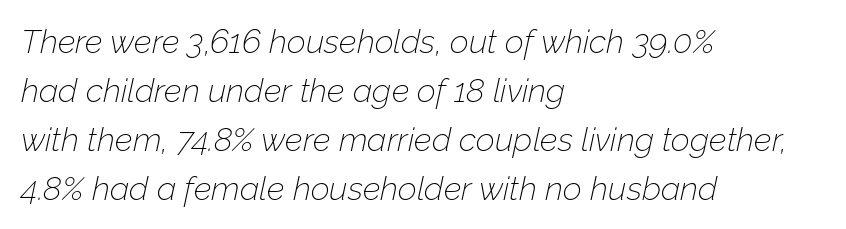
{"italic": "yes", "lean": "right", "slant_degrees": 12, "bold": "no", "weight": "thin", "width": "normal", "stroke_contrast": "low", "x_height": "medium", "monospaced": "no", "underline": "no", "align": "left", "line_spacing": "normal", "line_spacing_ratio": 1.48, "letter_spacing": "normal", "letter_spacing_em": 0.0, "glyph_px": 33}
